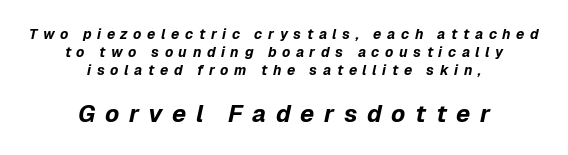
Q: Is the text bold? A: Yes.
Q: Is the text italic (slanted)? A: Yes, it leans right by about 12 degrees.
Q: Is the text underlined? A: No.
Q: How is the paragraph aligned? A: Centered.
Q: Is the spacing between letters normal or unusually wide? A: Unusually wide.
Q: Is the spacing between lines tight, normal or loose? A: Normal.
Q: Which block of text is set in a larger size, the first (top) or the second (bottom)? A: The second (bottom) one.
